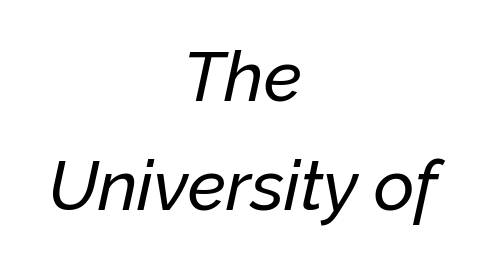
Evenly set lines give the paragraph a standard silhouette. Letter spacing: default. Alignment: centered. An italicized treatment has been applied to the whole sample. The rendering uses natural spacing where letterforms have individual widths.
